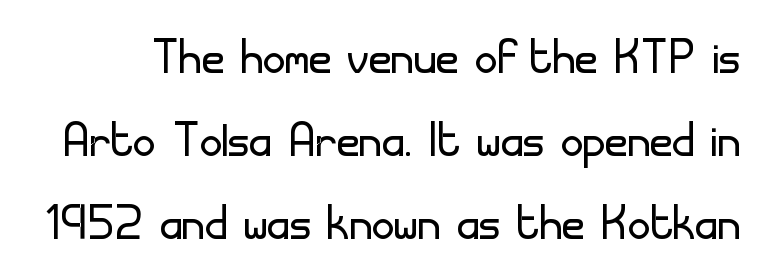
{"serif": "no", "italic": "no", "bold": "no", "weight": "light", "width": "normal", "stroke_contrast": "low", "x_height": "small", "monospaced": "no", "underline": "no", "line_spacing": "normal", "line_spacing_ratio": 1.34, "letter_spacing": "normal", "letter_spacing_em": 0.0, "glyph_px": 62}
